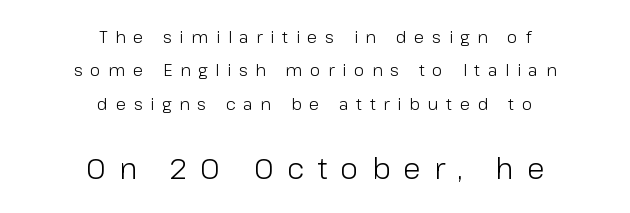
Q: Is the text bold? A: No.
Q: Is the text italic (slanted)? A: No, it is upright.
Q: Is the typeface a serif or a sans-serif typeface? A: Sans-serif.
Q: Is the text underlined? A: No.
Q: How is the paragraph aligned? A: Centered.
Q: Is the spacing between letters normal or unusually wide? A: Unusually wide.
Q: Is the spacing between lines tight, normal or loose? A: Loose.
Q: Which block of text is set in a larger size, the first (top) or the second (bottom)? A: The second (bottom) one.
Q: Width (condensed, normal, or wide)? A: Normal.
Q: Stroke contrast? A: Low.
Q: x-height? A: Medium.
Q: Monospaced? A: No.
